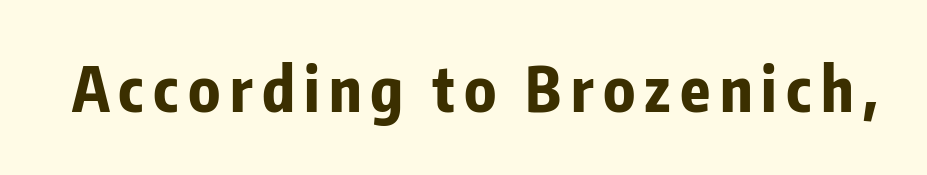
The foot of each line stays bare and open. Compared with an ordinary text face, these strokes are far heavier — a full bold. A sans-serif font was chosen for this passage. Unlike italic type, these characters show no tilt at all. Proportional: the letters do not fall into vertical columns.
